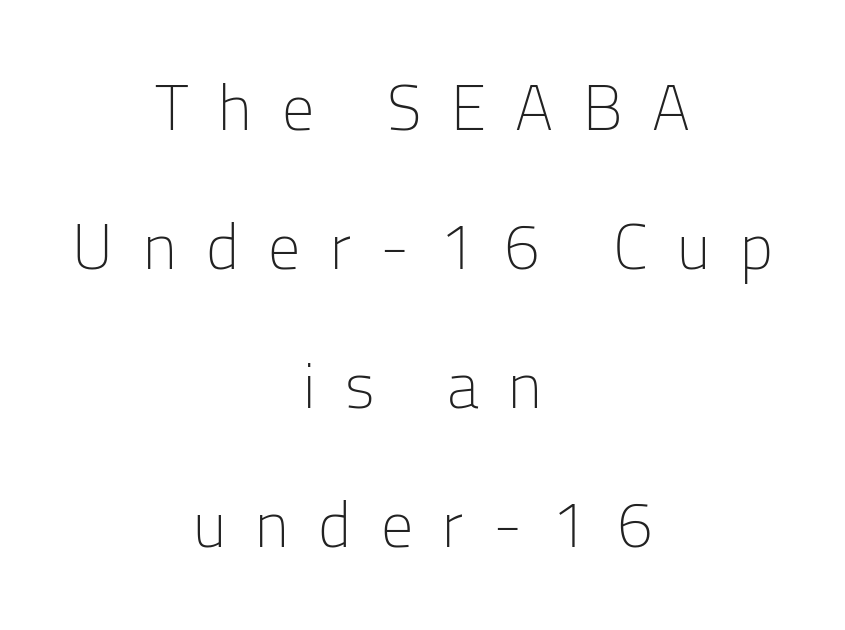
{"serif": "no", "italic": "no", "bold": "no", "weight": "light", "width": "normal", "stroke_contrast": "low", "x_height": "medium", "monospaced": "no", "underline": "no", "align": "center", "line_spacing": "loose", "line_spacing_ratio": 2.17, "letter_spacing": "wide", "letter_spacing_em": 0.46, "glyph_px": 64}
